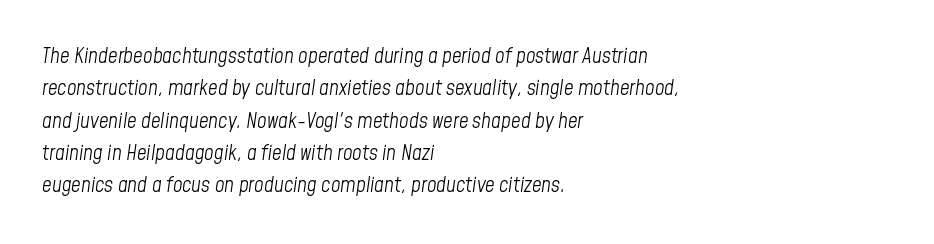
Q: Is the text bold? A: No.
Q: Is the text italic (slanted)? A: Yes, it leans right by about 8 degrees.
Q: Is the text underlined? A: No.
Q: How is the paragraph aligned? A: Left-aligned.
Q: Is the spacing between letters normal or unusually wide? A: Normal.
Q: Is the spacing between lines tight, normal or loose? A: Normal.
